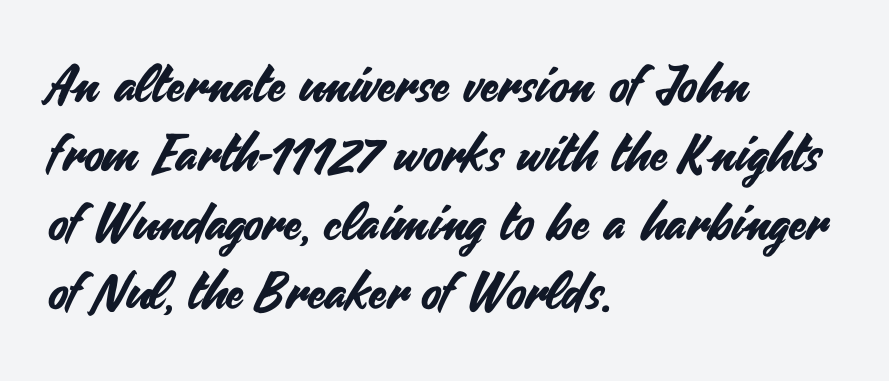
Normally led — the rows are evenly, conventionally spaced. The space directly below the letters is spotless. Character widths vary here, with narrow letters taking less room than wide ones. Compared with typical body copy, the letter spacing here is the same.
